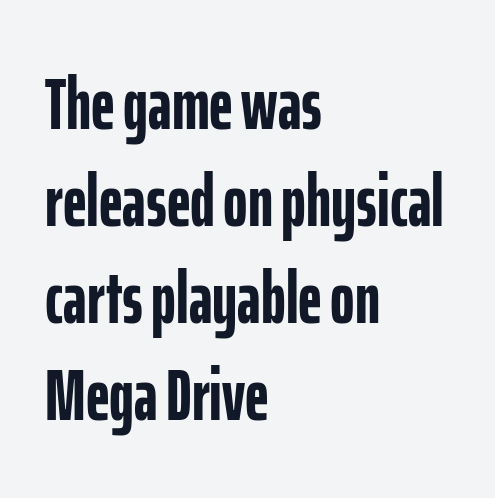
Q: Is the text bold? A: Yes.
Q: Is the text italic (slanted)? A: No, it is upright.
Q: Is the typeface a serif or a sans-serif typeface? A: Sans-serif.
Q: Is the text underlined? A: No.
Q: How is the paragraph aligned? A: Left-aligned.
Q: Is the spacing between letters normal or unusually wide? A: Normal.
Q: Is the spacing between lines tight, normal or loose? A: Normal.
Q: Width (condensed, normal, or wide)? A: Condensed.
Q: Stroke contrast? A: Low.
Q: x-height? A: Medium.
Q: Monospaced? A: No.
